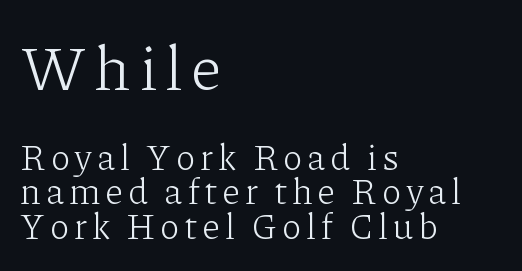
The space directly below the letters is spotless. You can tell it's not italic because the verticals are truly vertical. Stems here are at most as thick as an everyday book face. The vertical gap from one line to the next is small. The designer went with a serif here, giving each stem small feet. Reading top to bottom, the characters get smaller at the block break.
